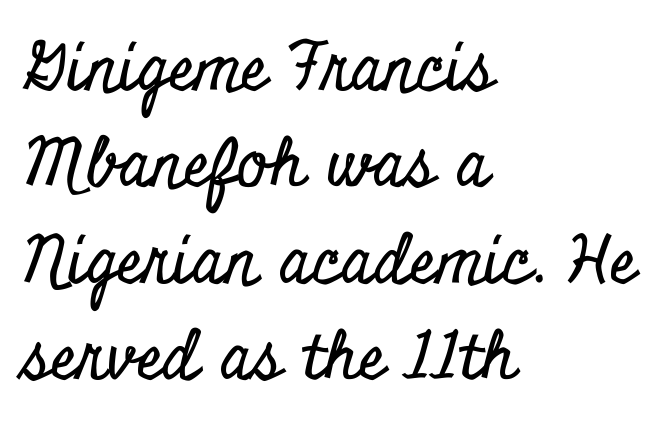
Q: Is the text italic (slanted)? A: Yes.
Q: Is the typeface a serif or a sans-serif typeface? A: Serif.
Q: Is the text underlined? A: No.
Q: How is the paragraph aligned? A: Left-aligned.
Q: Is the spacing between letters normal or unusually wide? A: Normal.
Q: Is the spacing between lines tight, normal or loose? A: Normal.
Q: Width (condensed, normal, or wide)? A: Condensed.
Q: Stroke contrast? A: Low.
Q: x-height? A: Small.
Q: Monospaced? A: No.
